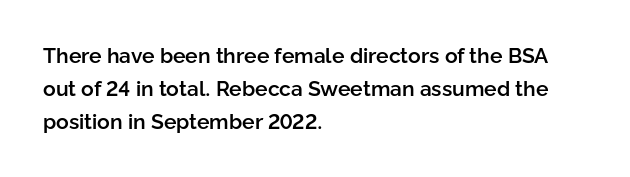
{"italic": "no", "bold": "semi", "underline": "no", "align": "left", "line_spacing": "normal", "line_spacing_ratio": 1.56, "letter_spacing": "normal", "letter_spacing_em": 0.0, "glyph_px": 21}
